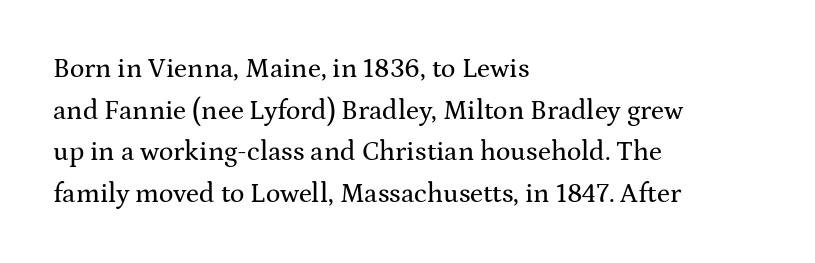
A typesetter would call this zero additional tracking. Line beginnings align vertically; line endings do not. The leading is moderate, giving the passage an even texture. No italicization has been applied; the sample stays upright. This rendering features lettering with no underline.
